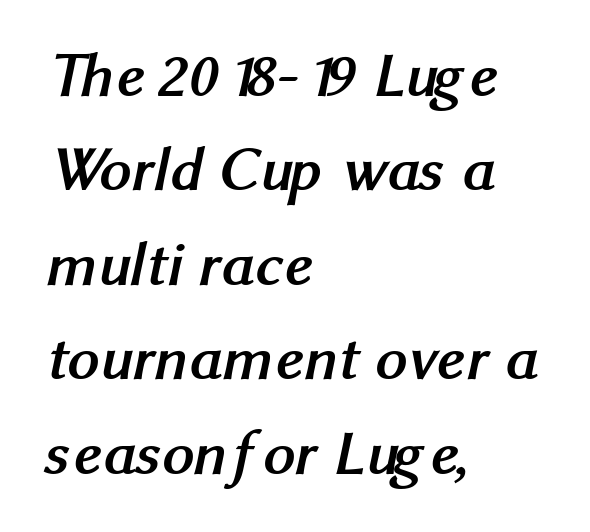
The image shows 63 px semibold sans-serif type; set left-aligned, normal line spacing (1.5x), normal letter spacing, not underlined; medium stroke contrast and a medium x-height.
